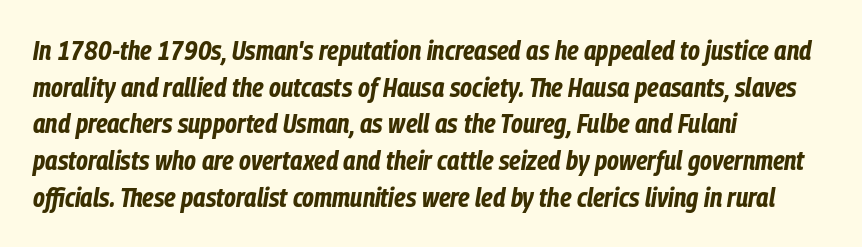
No word sits above an underline. Casual observation: everything's shoved over to the left. This block has exactly the height ordinary leading produces. The type is set solid horizontally, with unmodified tracking. Would a proofreader flag this as italicized? Yes. Strong, thick strokes mark this as bold type.
